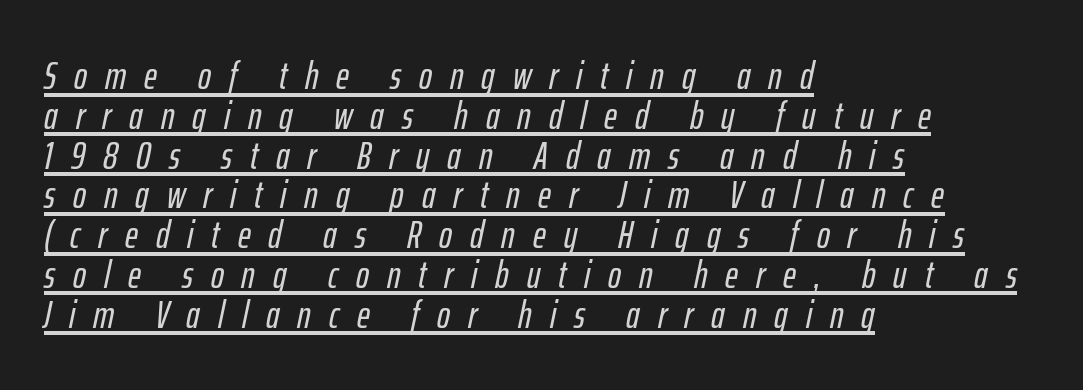
The image shows 39 px condensed type, italic (leaning right); set left-aligned, tight line spacing (1.02x), unusually wide letter spacing (+0.46 em), underlined; low stroke contrast and a medium x-height.
